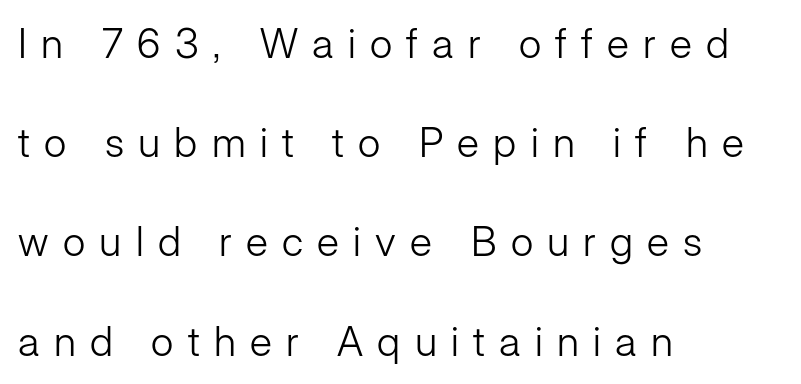
The image shows 41 px light sans-serif type, upright; set left-aligned, loose line spacing (2.42x), unusually wide letter spacing (+0.35 em), not underlined; low stroke contrast and a medium x-height.
